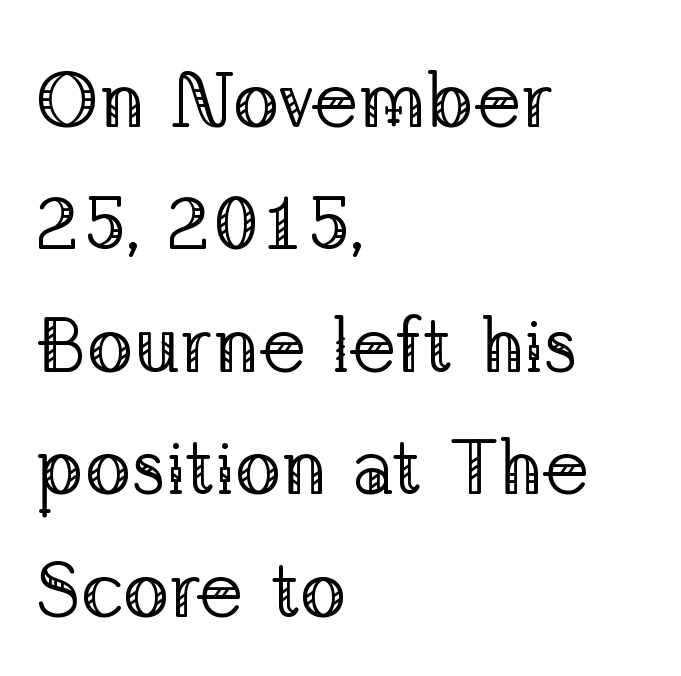
Q: Is the text bold? A: No.
Q: Is the text italic (slanted)? A: No, it is upright.
Q: Is the typeface a serif or a sans-serif typeface? A: Serif.
Q: Is the text underlined? A: No.
Q: How is the paragraph aligned? A: Left-aligned.
Q: Is the spacing between letters normal or unusually wide? A: Normal.
Q: Is the spacing between lines tight, normal or loose? A: Normal.
Q: Width (condensed, normal, or wide)? A: Normal.
Q: Stroke contrast? A: Low.
Q: x-height? A: Medium.
Q: Monospaced? A: No.
